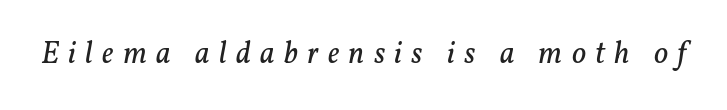
Tracking here is generous; glyphs stand well apart from one another. Bare-footed words on every line. The typeface has the unassuming heft of standard copy or less. Is this a fixed-width face? No — the glyphs have proportional, varying widths. This sample uses a serif face. Characters are canted at an angle relative to the baseline's perpendicular.
